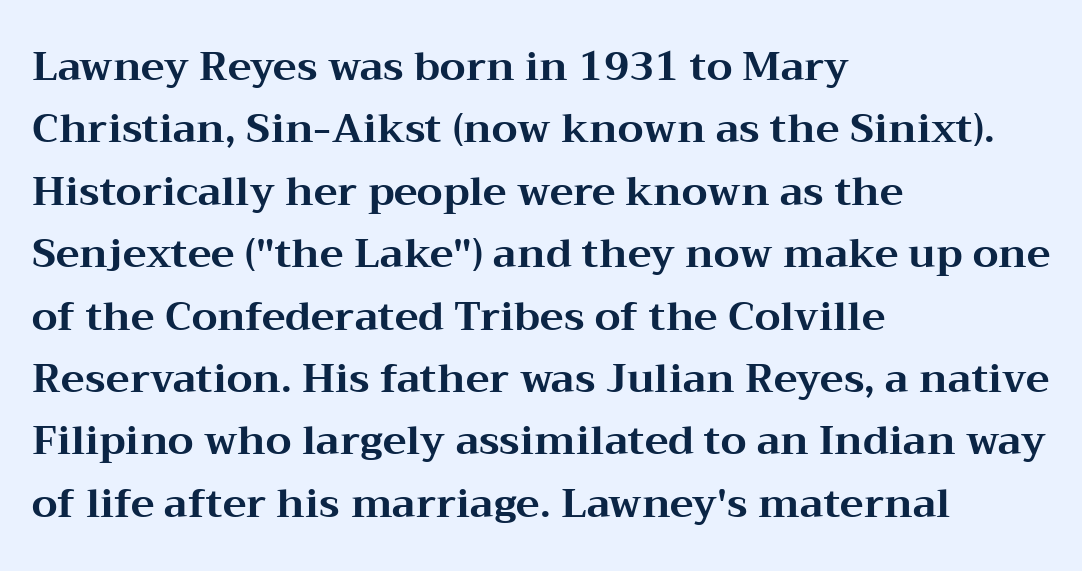
This sample uses plain, unmodified letter spacing. The rendering uses a bold face; every stroke is thick and dark. Italic: no, the glyphs are upright roman. Descender tails drop into unmarked territory. These lines are set flush left with a ragged right edge.
